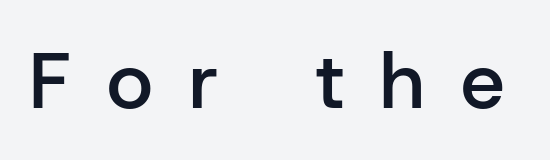
Vertical strokes here are truly vertical. The letters advance in unequal steps, a hallmark of proportional type. This is sans-serif lettering, the kind often seen on screens and signage. The tracking reads as deliberately expanded to a designer's eye.
